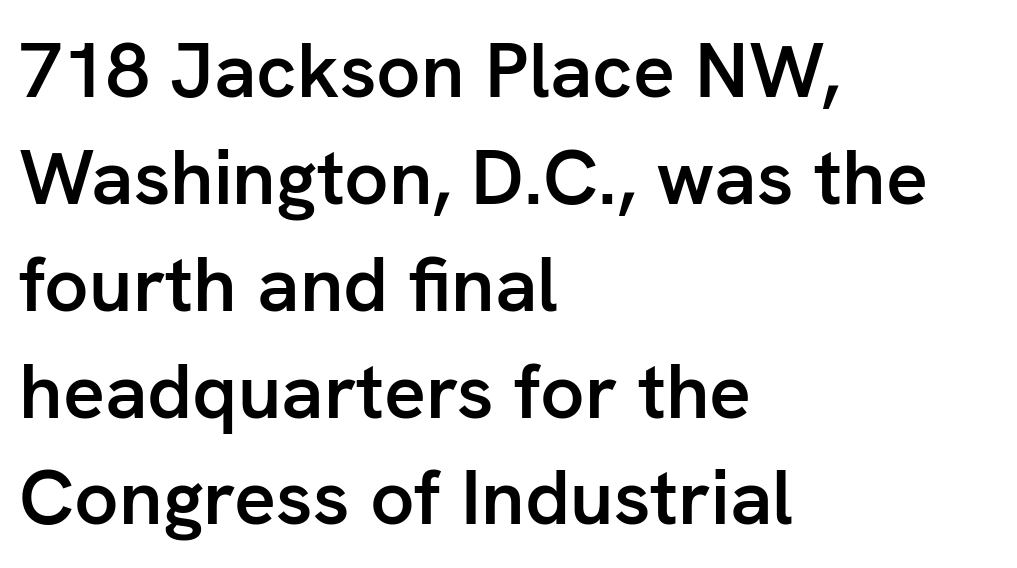
Q: Is the text bold? A: Semi-bold.
Q: Is the text italic (slanted)? A: No, it is upright.
Q: Is the typeface a serif or a sans-serif typeface? A: Sans-serif.
Q: Is the text underlined? A: No.
Q: How is the paragraph aligned? A: Left-aligned.
Q: Is the spacing between letters normal or unusually wide? A: Normal.
Q: Is the spacing between lines tight, normal or loose? A: Normal.
Q: Width (condensed, normal, or wide)? A: Normal.
Q: Stroke contrast? A: Low.
Q: x-height? A: Medium.
Q: Monospaced? A: No.
